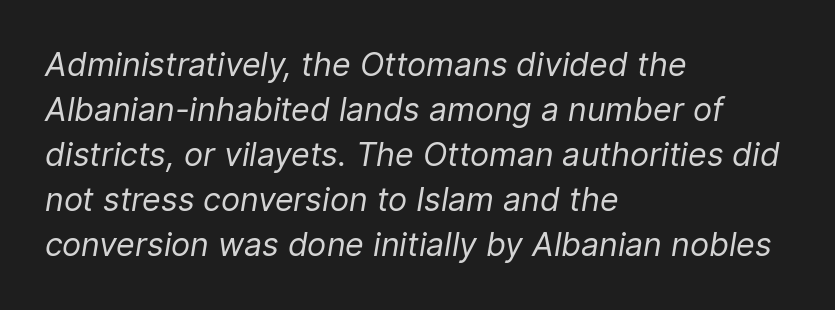
Q: Is the text bold? A: No.
Q: Is the text italic (slanted)? A: Yes, it leans right by about 9 degrees.
Q: Is the text underlined? A: No.
Q: How is the paragraph aligned? A: Left-aligned.
Q: Is the spacing between letters normal or unusually wide? A: Normal.
Q: Is the spacing between lines tight, normal or loose? A: Normal.
Q: Width (condensed, normal, or wide)? A: Normal.
Q: Stroke contrast? A: Low.
Q: x-height? A: Medium.
Q: Monospaced? A: No.
